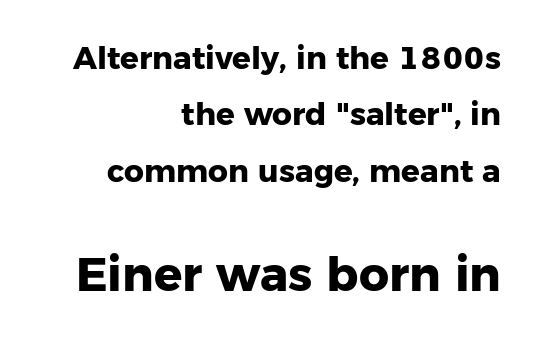
Think of a printed novel: that variable character pitch is what you see here. Notice how thick the strokes are: this is what a full bold looks like. Quick note: not italic, upright. Nobody touched the tracking dial on this one. Short and long lines alike share a common ending point at right.
